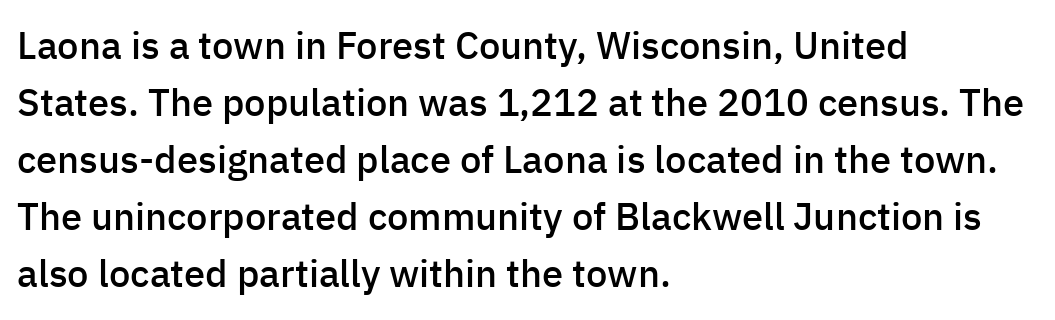
The image shows 38 px semibold sans-serif type, upright; set left-aligned, normal line spacing (1.5x), normal letter spacing, not underlined; low stroke contrast and a medium x-height.
